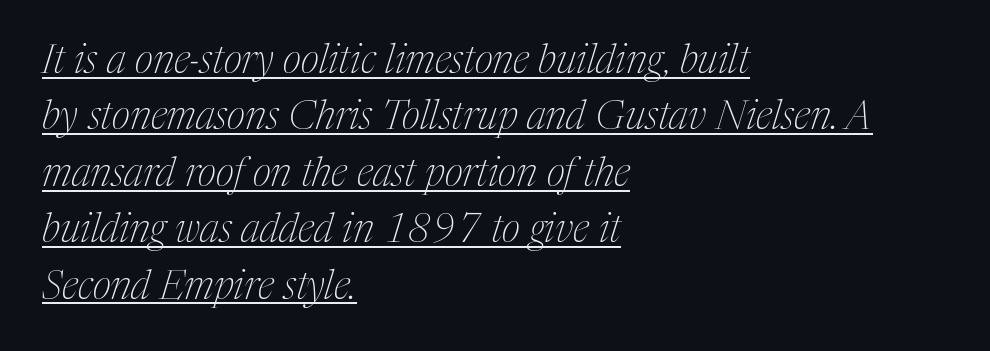
Q: Is the text bold? A: No.
Q: Is the text italic (slanted)? A: Yes, it leans right by about 17 degrees.
Q: Is the typeface a serif or a sans-serif typeface? A: Serif.
Q: Is the text underlined? A: Yes.
Q: How is the paragraph aligned? A: Left-aligned.
Q: Is the spacing between letters normal or unusually wide? A: Normal.
Q: Is the spacing between lines tight, normal or loose? A: Normal.
Q: Width (condensed, normal, or wide)? A: Condensed.
Q: Stroke contrast? A: Medium.
Q: x-height? A: Medium.
Q: Monospaced? A: No.
